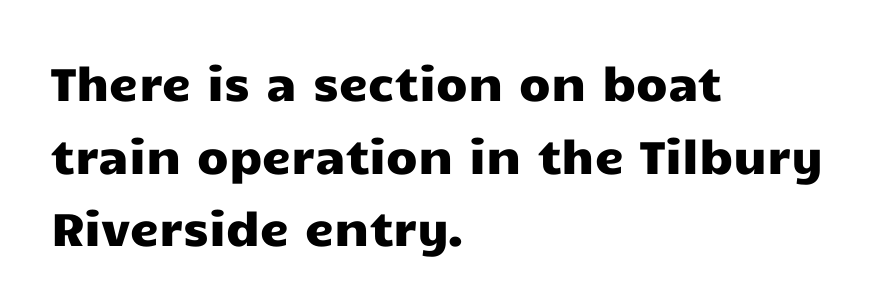
The image shows 46 px wide sans-serif type, upright; set left-aligned, normal line spacing (1.58x), normal letter spacing, not underlined; low stroke contrast and a medium x-height.
